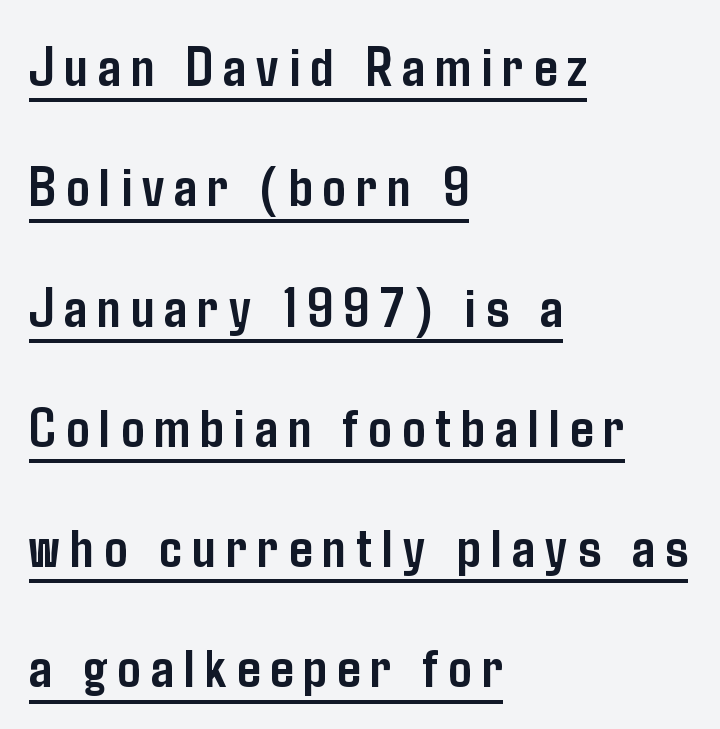
The image shows 57 px semibold, condensed sans-serif type, upright; set left-aligned, loose line spacing (2.11x), underlined; low stroke contrast and a medium x-height.
